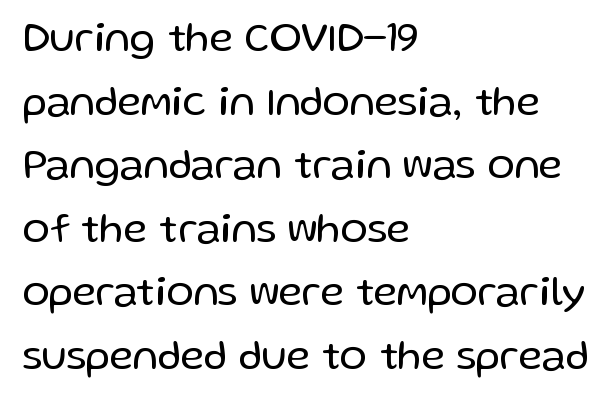
Q: Is the text bold? A: No.
Q: Is the text italic (slanted)? A: No, it is upright.
Q: Is the typeface a serif or a sans-serif typeface? A: Sans-serif.
Q: Is the text underlined? A: No.
Q: How is the paragraph aligned? A: Left-aligned.
Q: Is the spacing between letters normal or unusually wide? A: Normal.
Q: Is the spacing between lines tight, normal or loose? A: Normal.
Q: Width (condensed, normal, or wide)? A: Normal.
Q: Stroke contrast? A: Low.
Q: x-height? A: Medium.
Q: Monospaced? A: No.
